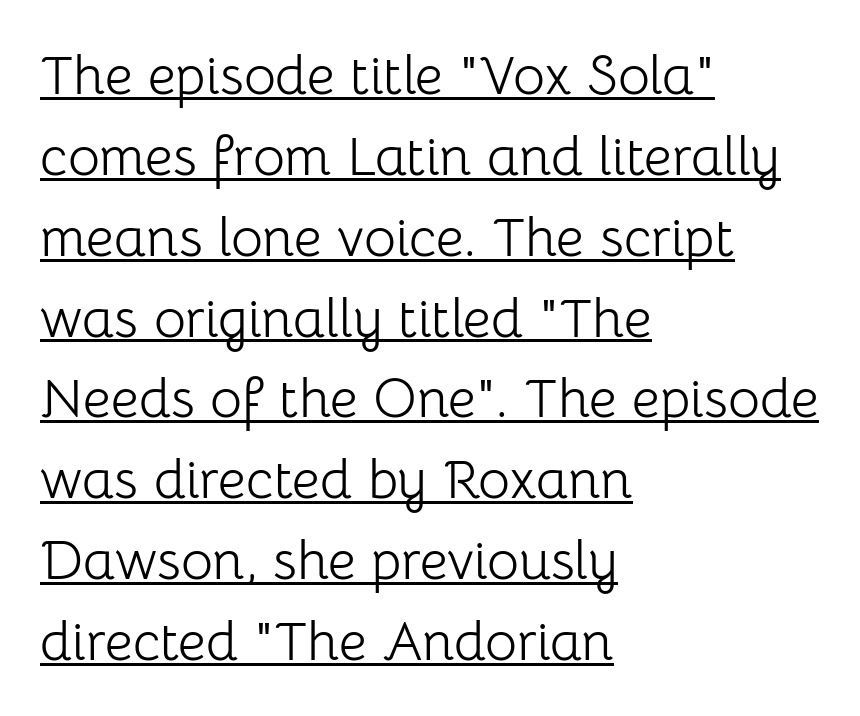
Q: Is the text bold? A: No.
Q: Is the text italic (slanted)? A: No, it is upright.
Q: Is the typeface a serif or a sans-serif typeface? A: Sans-serif.
Q: Is the text underlined? A: Yes.
Q: How is the paragraph aligned? A: Left-aligned.
Q: Is the spacing between letters normal or unusually wide? A: Normal.
Q: Is the spacing between lines tight, normal or loose? A: Normal.
Q: Width (condensed, normal, or wide)? A: Normal.
Q: Stroke contrast? A: Low.
Q: x-height? A: Medium.
Q: Monospaced? A: No.
